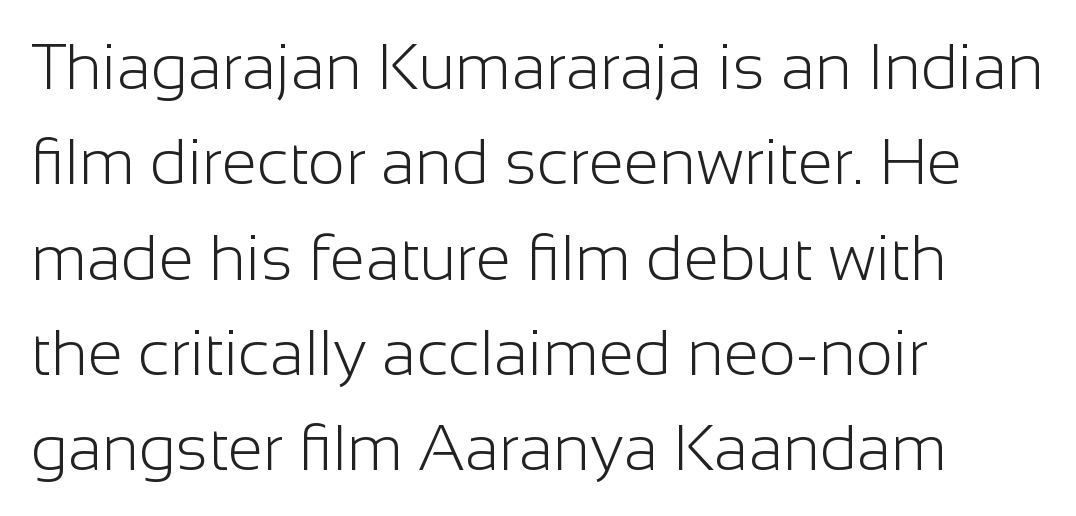
{"serif": "no", "italic": "no", "bold": "no", "weight": "light", "width": "normal", "stroke_contrast": "low", "x_height": "medium", "monospaced": "no", "underline": "no", "align": "left", "line_spacing": "normal", "line_spacing_ratio": 1.49, "letter_spacing": "normal", "letter_spacing_em": 0.0, "glyph_px": 64}
